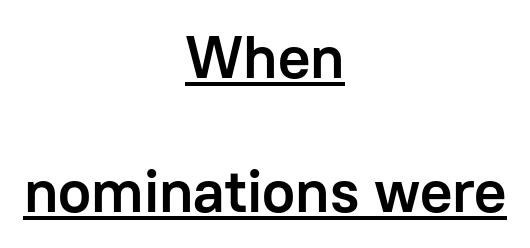
Q: Is the text bold? A: Yes.
Q: Is the text italic (slanted)? A: No, it is upright.
Q: Is the typeface a serif or a sans-serif typeface? A: Sans-serif.
Q: Is the text underlined? A: Yes.
Q: How is the paragraph aligned? A: Centered.
Q: Is the spacing between letters normal or unusually wide? A: Normal.
Q: Is the spacing between lines tight, normal or loose? A: Loose.
Q: Width (condensed, normal, or wide)? A: Normal.
Q: Stroke contrast? A: Low.
Q: x-height? A: Medium.
Q: Monospaced? A: No.
